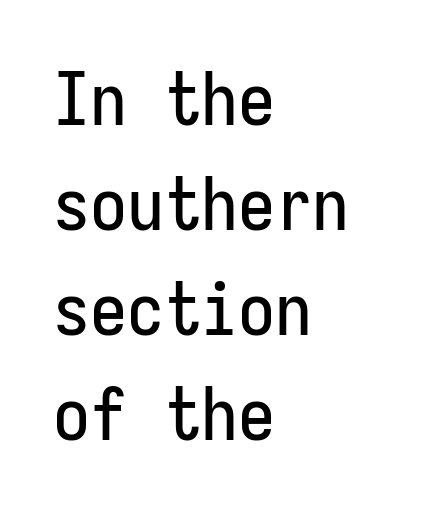
{"serif": "no", "italic": "no", "width": "condensed", "stroke_contrast": "low", "x_height": "medium", "underline": "no", "align": "left", "line_spacing": "normal", "line_spacing_ratio": 1.42, "letter_spacing": "normal", "letter_spacing_em": 0.0, "glyph_px": 74}
